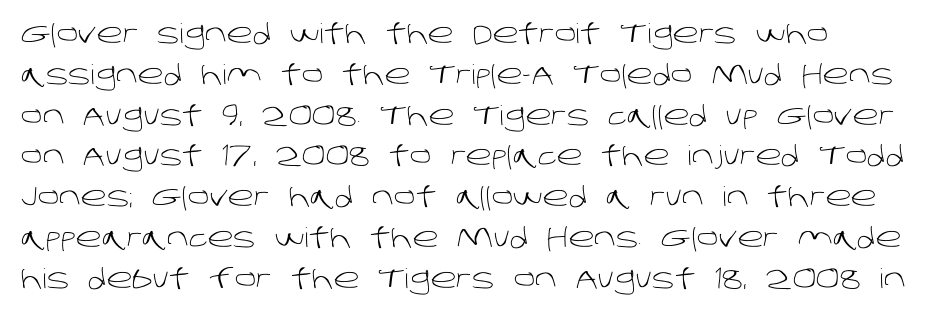
Q: Is the text bold? A: No.
Q: Is the text underlined? A: No.
Q: Is the spacing between letters normal or unusually wide? A: Normal.
Q: Is the spacing between lines tight, normal or loose? A: Normal.
